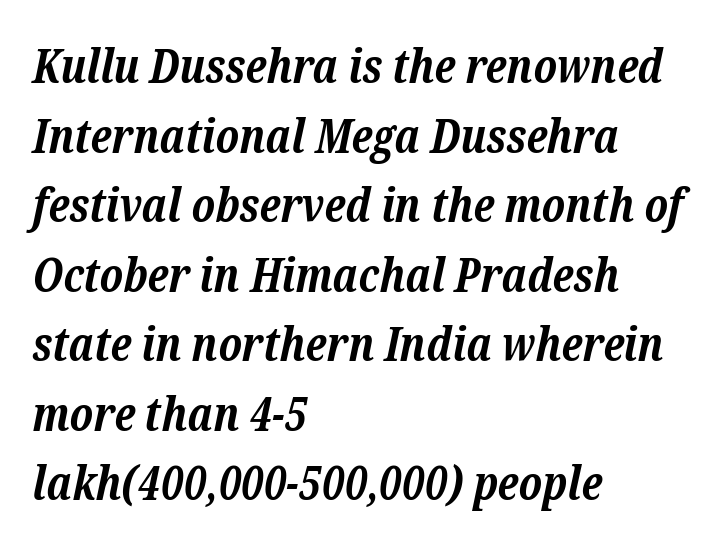
The image shows 47 px bold serif type, italic (leaning right); set left-aligned, normal line spacing (1.48x), normal letter spacing, not underlined; low stroke contrast and a medium x-height.
